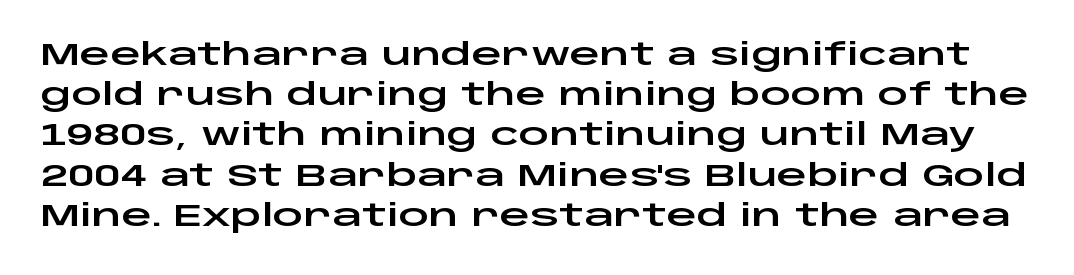
Q: Is the text italic (slanted)? A: No, it is upright.
Q: Is the typeface a serif or a sans-serif typeface? A: Sans-serif.
Q: Is the text underlined? A: No.
Q: Is the spacing between letters normal or unusually wide? A: Normal.
Q: Is the spacing between lines tight, normal or loose? A: Normal.
Q: Width (condensed, normal, or wide)? A: Wide.
Q: Stroke contrast? A: Low.
Q: x-height? A: Large.
Q: Monospaced? A: No.
